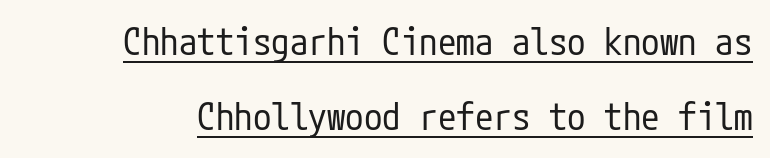
The image shows 37 px regular-weight, condensed sans-serif type, upright; set loose line spacing (2.03x), normal letter spacing, underlined; low stroke contrast and a medium x-height.
